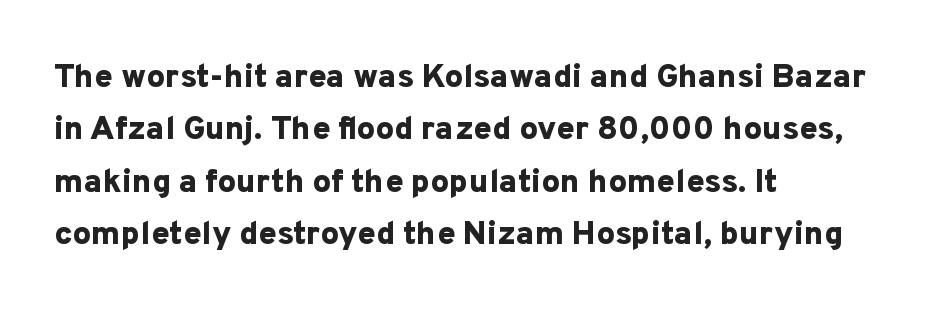
The image shows 33 px bold sans-serif type, upright; set left-aligned, normal line spacing (1.59x), normal letter spacing, not underlined; low stroke contrast and a medium x-height.
